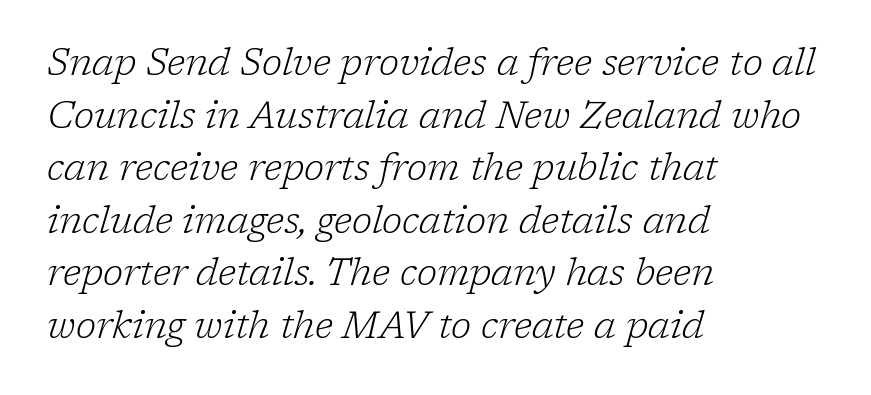
The baseline area is clear. These glyphs show unthickened strokes, regular width or finer. In terms of leading, this rendering sits right in the middle. Spacing between characters is what you'd get straight out of the box.
